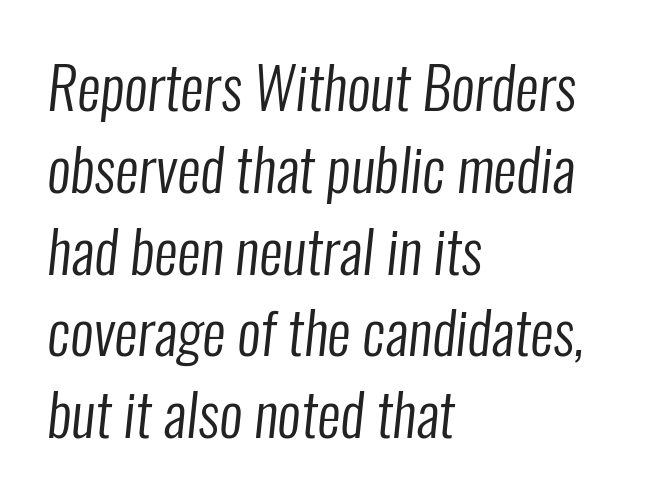
{"serif": "no", "bold": "no", "weight": "regular", "width": "condensed", "stroke_contrast": "low", "x_height": "medium", "monospaced": "no", "underline": "no", "align": "left", "line_spacing": "normal", "line_spacing_ratio": 1.41, "letter_spacing": "normal", "letter_spacing_em": 0.0, "glyph_px": 58}
